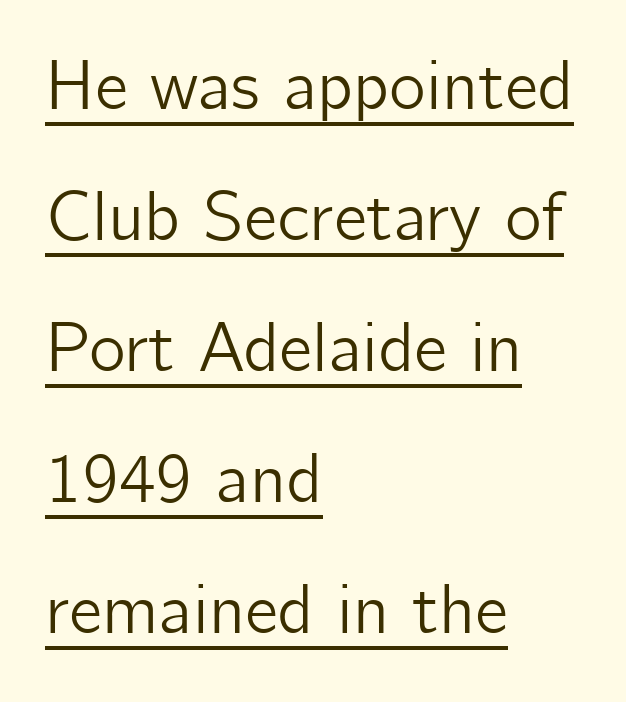
{"serif": "no", "italic": "no", "width": "normal", "stroke_contrast": "low", "x_height": "medium", "monospaced": "no", "underline": "yes", "align": "left", "line_spacing_ratio": 1.87, "letter_spacing": "normal", "letter_spacing_em": 0.0, "glyph_px": 70}
